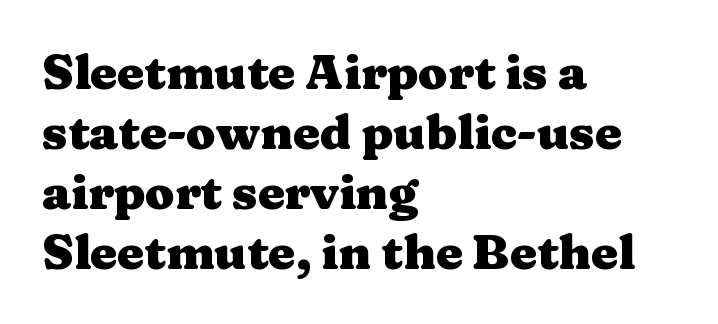
Spacing verdict: proportional, widths tailored to each character. The glyphs in this specimen are seriffed. Compared with typical paragraphs, the rows here are spaced about the same. The letters sit at their default tracking, neither squeezed nor spread.
